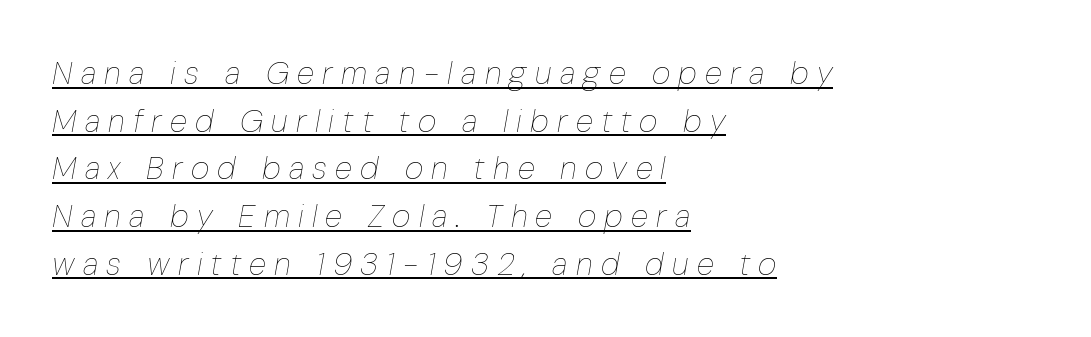
A normal amount of white space separates one row of letters from the next. The rendering anchors every line to the left-hand side. The letterforms stand isolated, each surrounded by extra space. The strokes carry an ordinary text weight at most.
